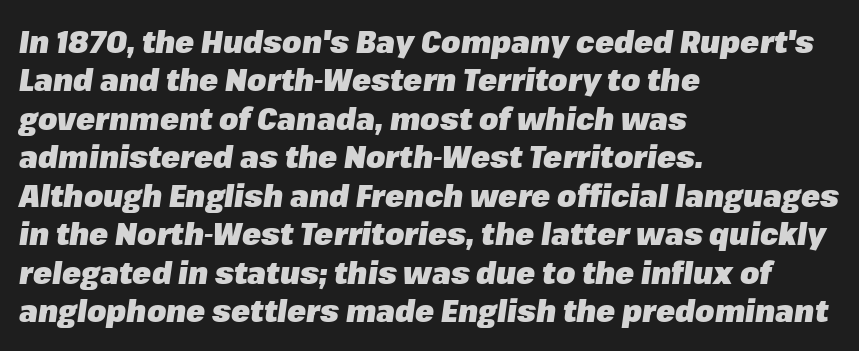
{"italic": "yes", "lean": "right", "slant_degrees": 8, "bold": "yes", "weight": "heavy", "width": "normal", "stroke_contrast": "low", "x_height": "medium", "monospaced": "no", "underline": "no", "align": "left", "line_spacing_ratio": 1.24, "letter_spacing": "normal", "letter_spacing_em": 0.0, "glyph_px": 31}
